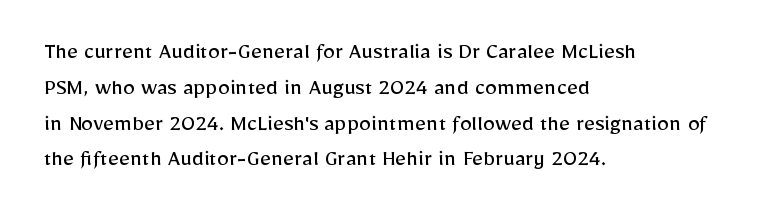
{"italic": "no", "bold": "no", "underline": "no", "align": "left", "line_spacing": "normal", "line_spacing_ratio": 1.49, "letter_spacing": "normal", "letter_spacing_em": 0.0, "glyph_px": 24}
